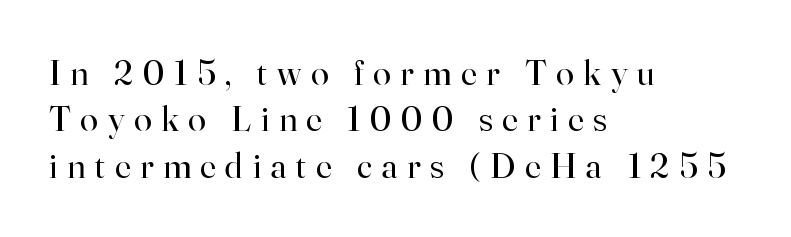
The typeface chosen for these lines features serifs. Anything drawn beneath the words? Only blank space. Display-style spreading of the glyphs; the letterfit is very open. Horizontal bands of white between lines are of average thickness. Line beginnings align vertically; line endings do not. Is the stroke heavy? The answer is a plain regular-or-lighter.
